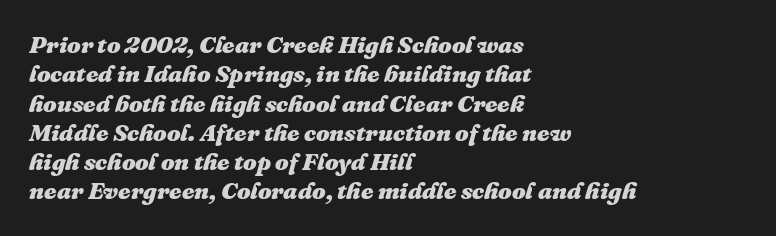
Quick note: italic. The lines are quadded left. These lines keep a tight, regular rhythm from letter to letter. A clean baseline with only descenders dipping below it.
